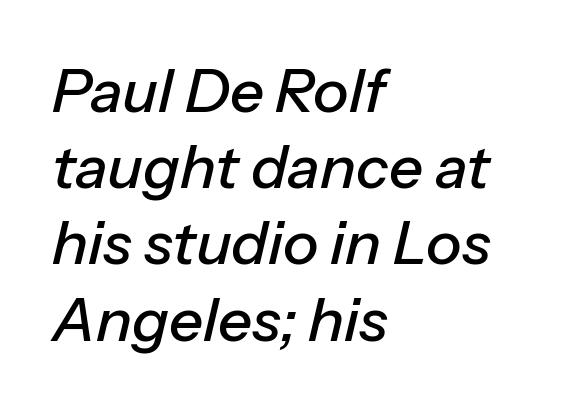
Q: Is the text italic (slanted)? A: Yes, it leans right by about 13 degrees.
Q: Is the text underlined? A: No.
Q: How is the paragraph aligned? A: Left-aligned.
Q: Is the spacing between letters normal or unusually wide? A: Normal.
Q: Is the spacing between lines tight, normal or loose? A: Normal.
Q: Width (condensed, normal, or wide)? A: Normal.
Q: Stroke contrast? A: Low.
Q: x-height? A: Medium.
Q: Monospaced? A: No.
